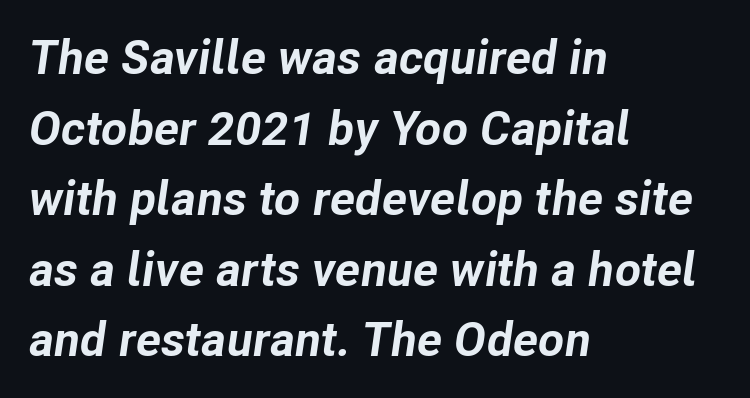
The specimen omits any rule beneath the text block's lines. Caption: multi-line text, flush left, ragged right. Rows of type keep a routine distance in the vertical direction. Notice how thick the strokes are: this is what a full bold looks like. Tall strokes in this sample are angled rather than plumb. Observe the ordinary spacing: letters are neighbours, not strangers.
